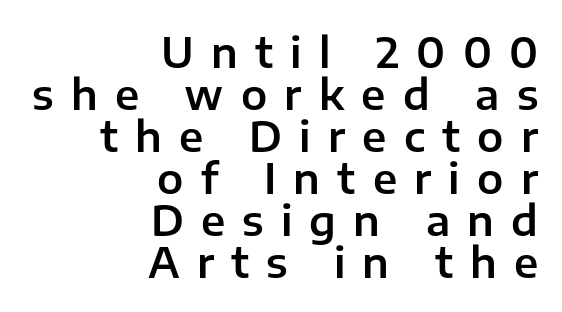
{"serif": "no", "italic": "no", "width": "normal", "stroke_contrast": "low", "x_height": "medium", "monospaced": "no", "underline": "no", "align": "right", "line_spacing": "tight", "line_spacing_ratio": 1.0, "letter_spacing": "wide", "letter_spacing_em": 0.41, "glyph_px": 42}
